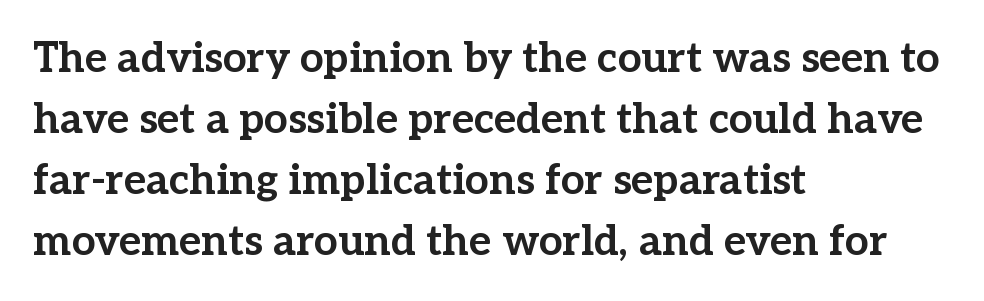
Q: Is the text bold? A: Yes.
Q: Is the text italic (slanted)? A: No, it is upright.
Q: Is the typeface a serif or a sans-serif typeface? A: Serif.
Q: Is the text underlined? A: No.
Q: How is the paragraph aligned? A: Left-aligned.
Q: Is the spacing between letters normal or unusually wide? A: Normal.
Q: Is the spacing between lines tight, normal or loose? A: Normal.
Q: Width (condensed, normal, or wide)? A: Normal.
Q: Stroke contrast? A: Low.
Q: x-height? A: Medium.
Q: Monospaced? A: No.
